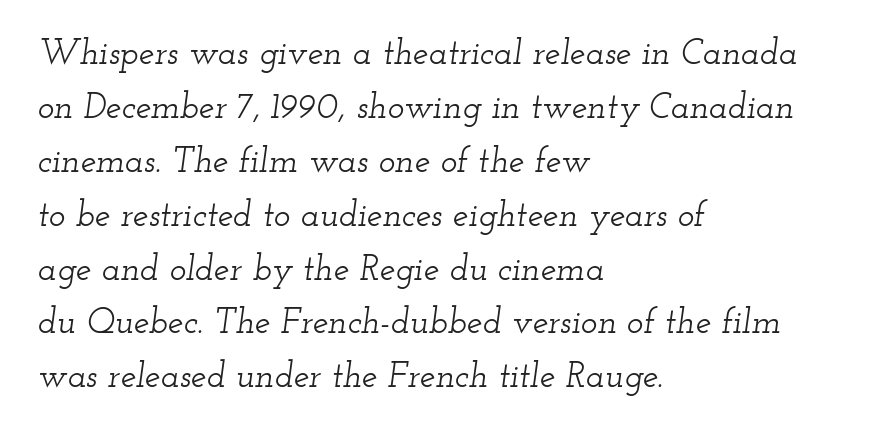
Bare-footed words on every line. Emphasis-style slanted type is in use. The rendering uses natural spacing where letterforms have individual widths. What stands out about the letter spacing? Nothing — it is the standard amount.
